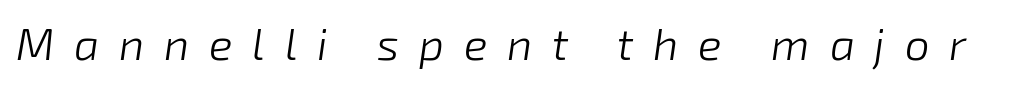
Q: Is the text bold? A: No.
Q: Is the text italic (slanted)? A: Yes, it leans right by about 8 degrees.
Q: Is the text underlined? A: No.
Q: Is the spacing between letters normal or unusually wide? A: Unusually wide.
Q: Width (condensed, normal, or wide)? A: Normal.
Q: Stroke contrast? A: Low.
Q: x-height? A: Medium.
Q: Monospaced? A: No.
